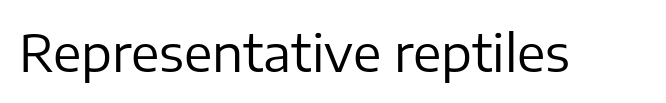
Compared with a typical body face, this is equally light or lighter still. Is the letter spacing exaggerated? No — it looks like the ordinary default. The font family rendered here belongs to the sans-serif group. Just letters on the line, the space beneath them empty. Vertical strokes here are truly vertical. You could not count columns in this text — the font is proportionally spaced.
